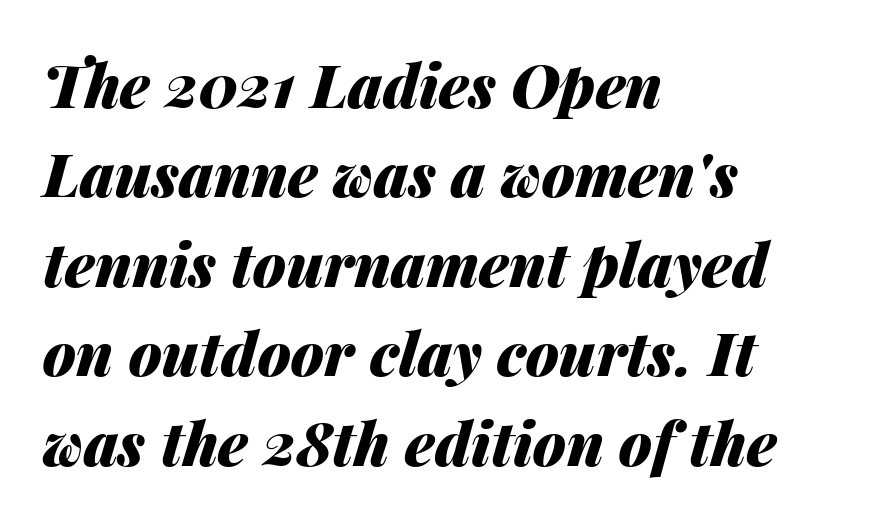
{"italic": "yes", "lean": "right", "slant_degrees": 14, "bold": "yes", "weight": "heavy", "width": "normal", "stroke_contrast": "medium", "x_height": "medium", "monospaced": "no", "underline": "no", "align": "left", "line_spacing": "normal", "line_spacing_ratio": 1.49, "letter_spacing": "normal", "letter_spacing_em": 0.0, "glyph_px": 60}
